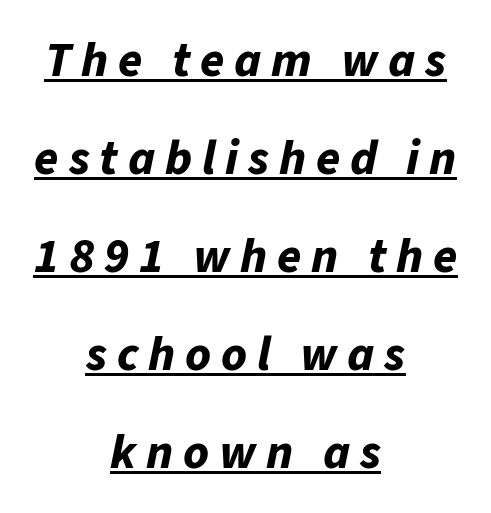
Underlining? Definitely there. The space between consecutive lines is lavish. The typesetting leans heavy: a genuine bold. Centered paragraph, ragged on both sides. The letters are slanted; this is an italic face. Honestly, the letter spacing is so wide it's the main thing you notice.
